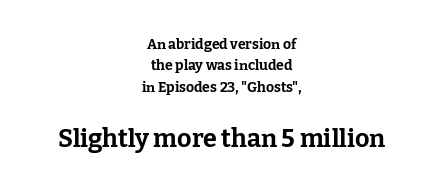
{"italic": "no", "bold": "yes", "underline": "no", "align": "center", "line_spacing": "normal", "line_spacing_ratio": 1.52, "letter_spacing": "normal", "letter_spacing_em": 0.0, "larger_block": "second", "size_ratio": 1.79, "glyph_px": 25}
